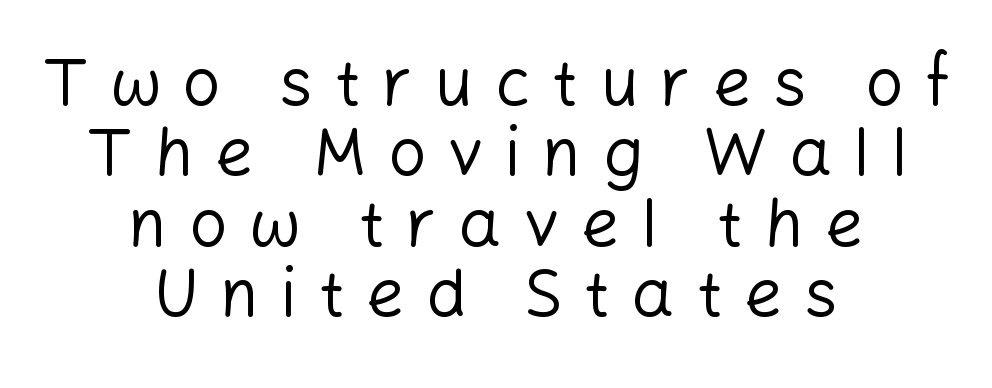
The image shows 67 px regular-weight sans-serif type, upright; set centered, tight line spacing (1.05x), unusually wide letter spacing (+0.32 em), not underlined; low stroke contrast and a medium x-height.
